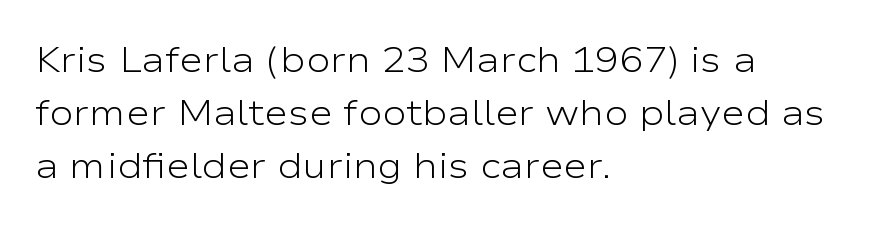
The image shows 36 px light, wide sans-serif type, upright; set left-aligned, normal line spacing (1.47x), normal letter spacing, not underlined; low stroke contrast and a medium x-height.
